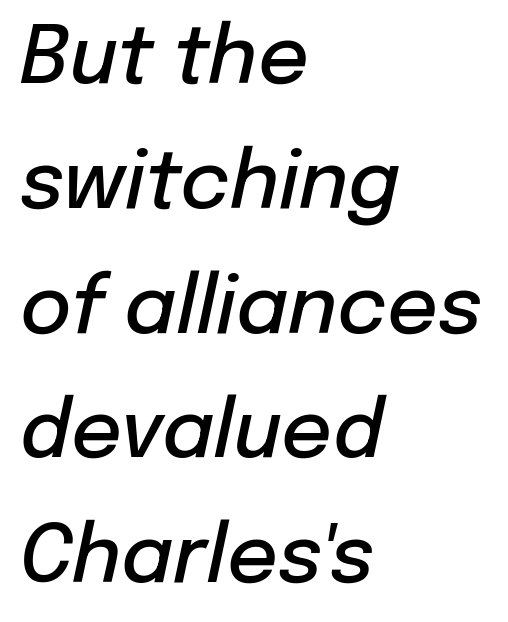
Q: Is the text bold? A: Semi-bold.
Q: Is the text italic (slanted)? A: Yes, it leans right by about 12 degrees.
Q: Is the text underlined? A: No.
Q: How is the paragraph aligned? A: Left-aligned.
Q: Is the spacing between letters normal or unusually wide? A: Normal.
Q: Is the spacing between lines tight, normal or loose? A: Normal.
Q: Width (condensed, normal, or wide)? A: Normal.
Q: Stroke contrast? A: Low.
Q: x-height? A: Medium.
Q: Monospaced? A: No.
